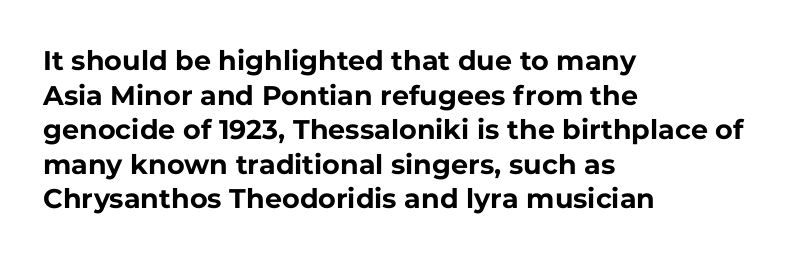
Compared with typical body copy, the letter spacing here is the same. The setting favours the left margin, as ordinary paragraphs usually do. Heft: maximum for text — a bold. Beneath every word, the page is bare. Successive baselines arrive at the customary interval. These lines were composed using upright roman letters.
